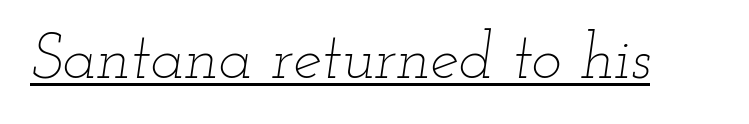
A quiet, ordinary-to-light weight characterises the typeface. A typesetter would call this zero additional tracking. Has an underline been added? It has. This sample has the flowing, uneven cadence of proportional lettering. The lettering tilts uniformly, giving the passage an italic look.
